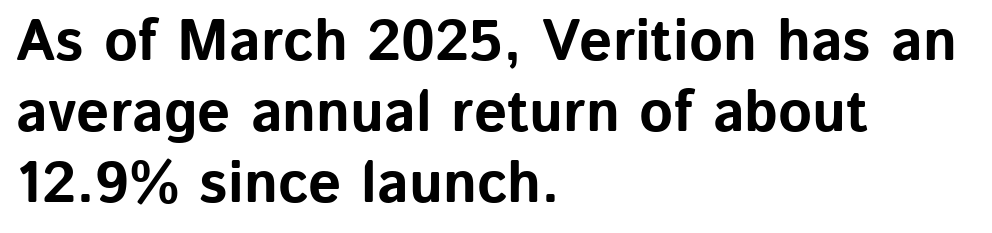
{"serif": "no", "italic": "no", "bold": "yes", "weight": "bold", "width": "normal", "stroke_contrast": "low", "x_height": "medium", "monospaced": "no", "underline": "no", "align": "left", "line_spacing_ratio": 1.22, "letter_spacing": "normal", "letter_spacing_em": 0.0, "glyph_px": 58}
